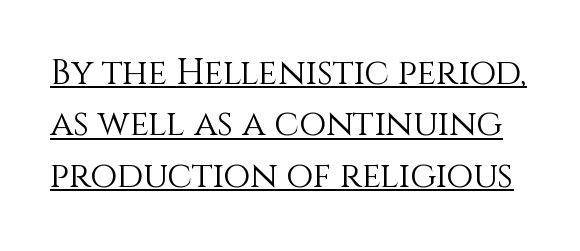
The image shows 35 px light type, upright; set normal line spacing (1.47x), normal letter spacing, underlined; a large x-height.
